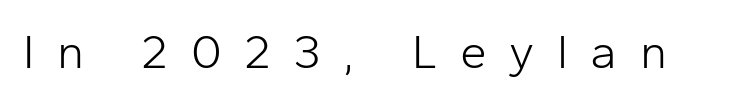
{"serif": "no", "italic": "no", "bold": "no", "weight": "light", "width": "normal", "stroke_contrast": "low", "x_height": "medium", "monospaced": "no", "underline": "no", "letter_spacing": "wide", "letter_spacing_em": 0.47, "glyph_px": 48}
